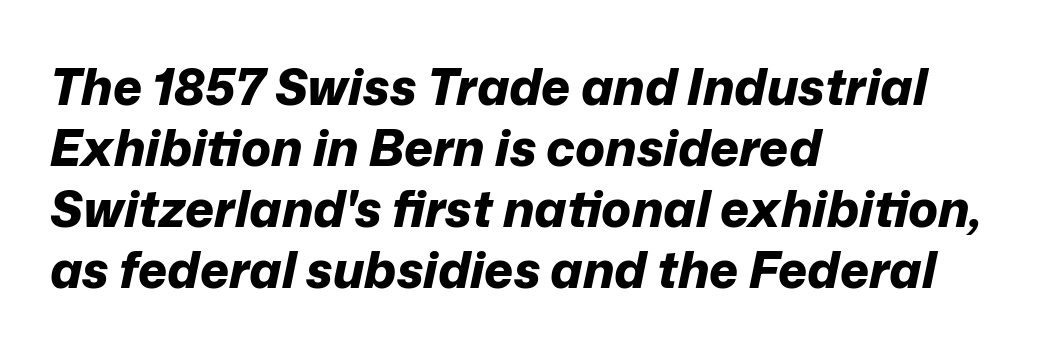
Q: Is the text bold? A: Yes.
Q: Is the text italic (slanted)? A: Yes, it leans right by about 12 degrees.
Q: Is the text underlined? A: No.
Q: How is the paragraph aligned? A: Left-aligned.
Q: Is the spacing between letters normal or unusually wide? A: Normal.
Q: Width (condensed, normal, or wide)? A: Normal.
Q: Stroke contrast? A: Low.
Q: x-height? A: Medium.
Q: Monospaced? A: No.
